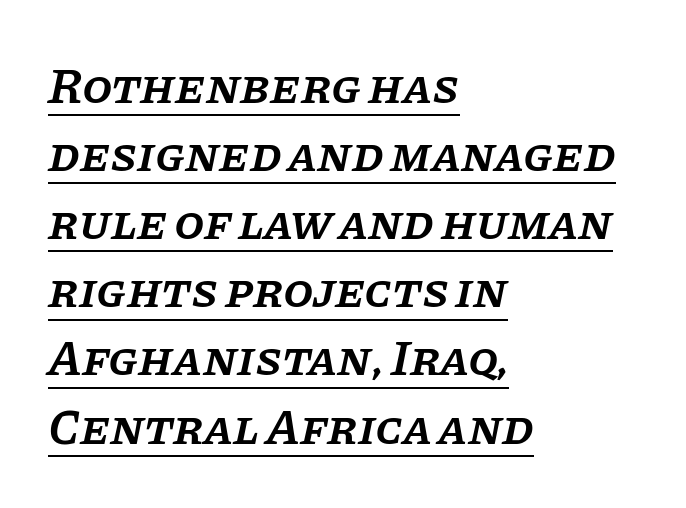
The glyphs look as if they've been sheared to an angle. On the weight axis this lands at semibold, roughly 600. This sample is left-justified, so line endings fall wherever the words run out. Whoever set this chose a conventional vertical rhythm.
